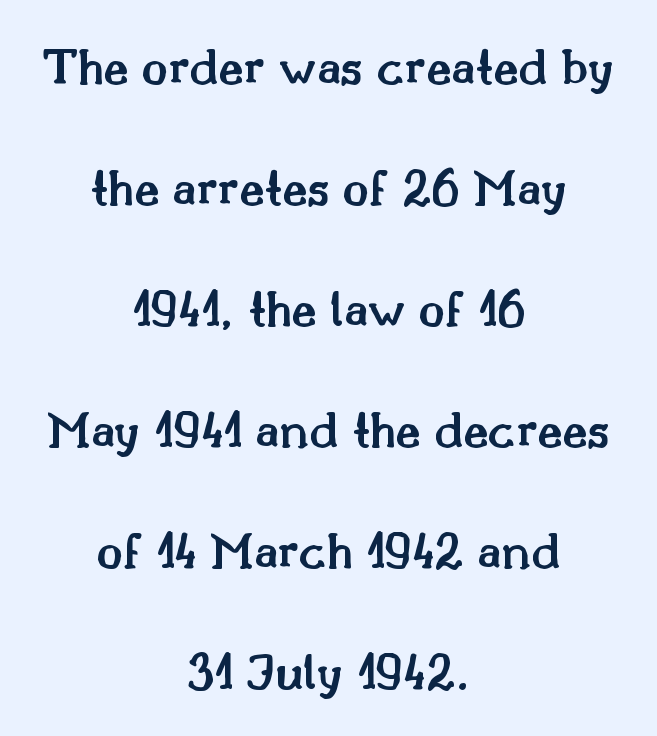
The image shows 54 px semibold serif type, upright; set centered, loose line spacing (2.24x), normal letter spacing, not underlined; medium stroke contrast and a small x-height.
